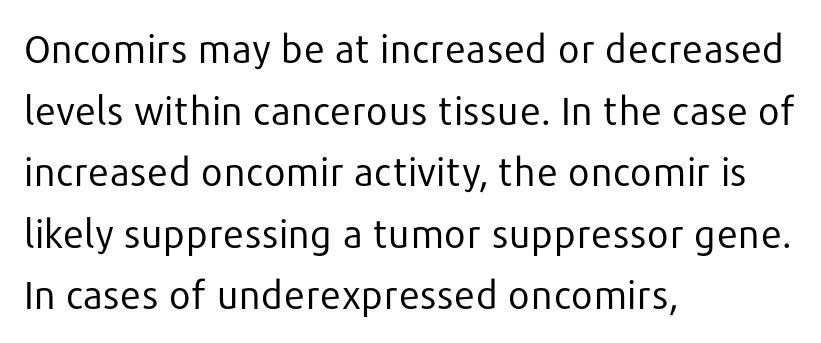
The image shows 39 px regular-weight sans-serif type, upright; set left-aligned, normal line spacing (1.58x), normal letter spacing, not underlined; low stroke contrast and a medium x-height.
